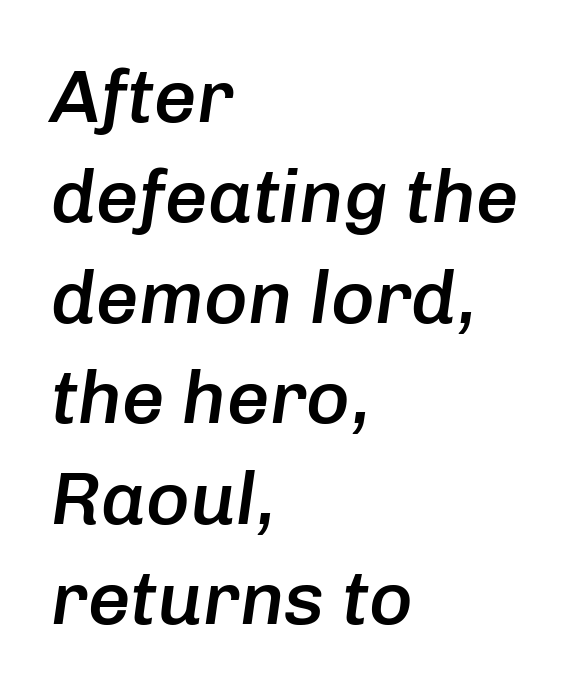
The image shows 75 px semibold type, italic (leaning right); set left-aligned, normal line spacing (1.34x), normal letter spacing, not underlined; low stroke contrast and a medium x-height.
